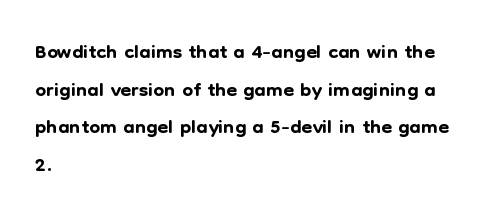
Q: Is the text italic (slanted)? A: No, it is upright.
Q: Is the typeface a serif or a sans-serif typeface? A: Sans-serif.
Q: Is the text underlined? A: No.
Q: How is the paragraph aligned? A: Left-aligned.
Q: Is the spacing between letters normal or unusually wide? A: Normal.
Q: Width (condensed, normal, or wide)? A: Normal.
Q: Stroke contrast? A: Low.
Q: x-height? A: Medium.
Q: Monospaced? A: No.
